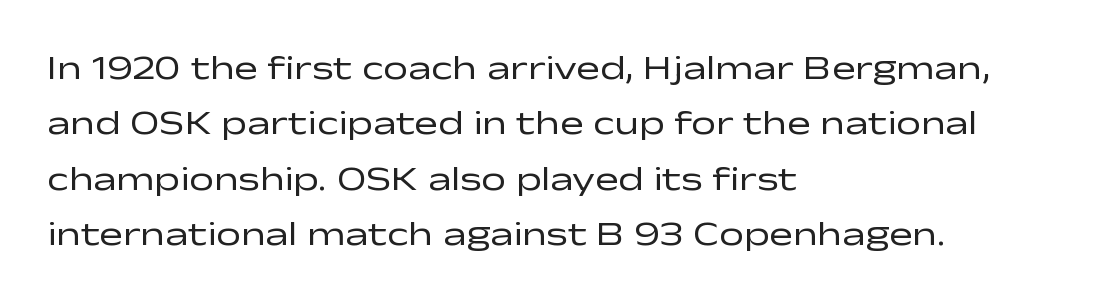
The image shows 35 px regular-weight, wide sans-serif type, upright; set left-aligned, normal line spacing (1.58x), normal letter spacing, not underlined; low stroke contrast and a medium x-height.
